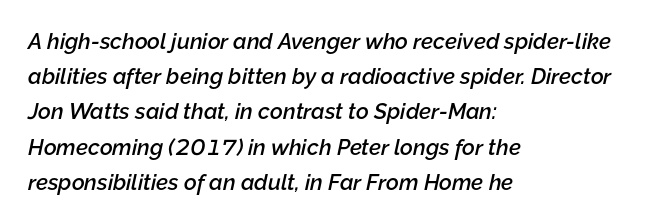
Look at the stroke-to-counter ratio: somewhat heavy, a semibold. The passage shown leans; its letterforms are oblique. A classic flush-left, rag-right setting is used for this passage. Observe the ordinary spacing: letters are neighbours, not strangers. The vertical gap from one line to the next is medium.
